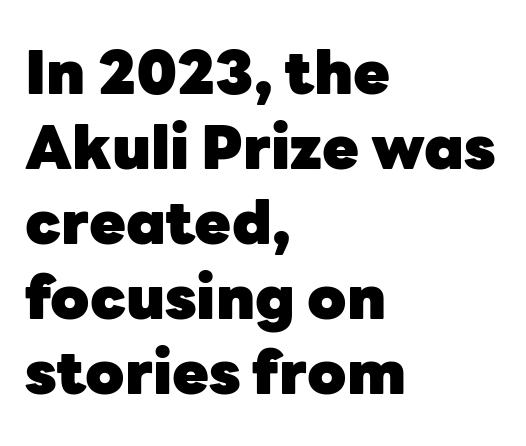
{"serif": "no", "italic": "no", "bold": "yes", "weight": "heavy", "width": "normal", "stroke_contrast": "low", "x_height": "medium", "monospaced": "no", "underline": "no", "align": "left", "line_spacing": "normal", "line_spacing_ratio": 1.25, "letter_spacing": "normal", "letter_spacing_em": 0.0, "glyph_px": 60}
